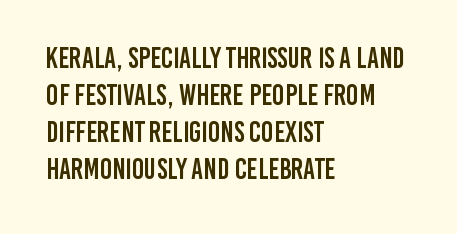
The letters carry no serifs — their stems end cleanly without finishing strokes. These lines sit exactly where default settings would place them. Do the letters lean? They stand straight. Observe the ordinary spacing: letters are neighbours, not strangers.
